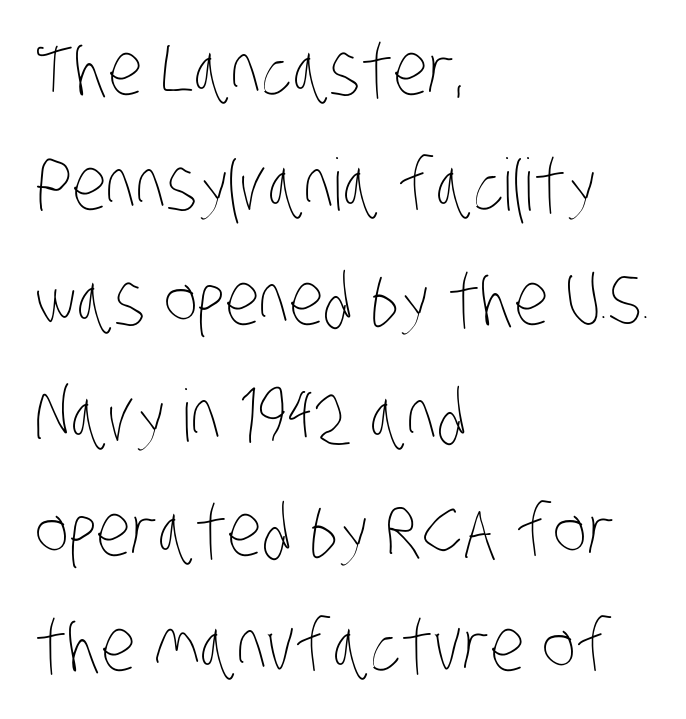
{"bold": "no", "weight": "thin", "width": "condensed", "stroke_contrast": "low", "x_height": "large", "monospaced": "no", "underline": "no", "align": "left", "line_spacing": "normal", "line_spacing_ratio": 1.6, "letter_spacing": "normal", "letter_spacing_em": 0.0, "glyph_px": 72}
